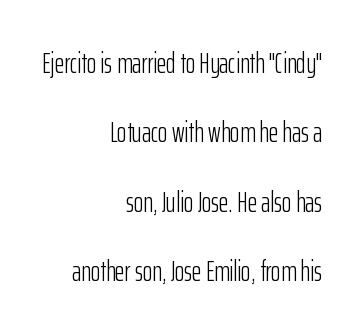
The font family rendered here belongs to the sans-serif group. Nope, not italic — everything's standing straight. Nobody drew a line under any word here. In terms of leading, this rendering errs on the spacious side.
